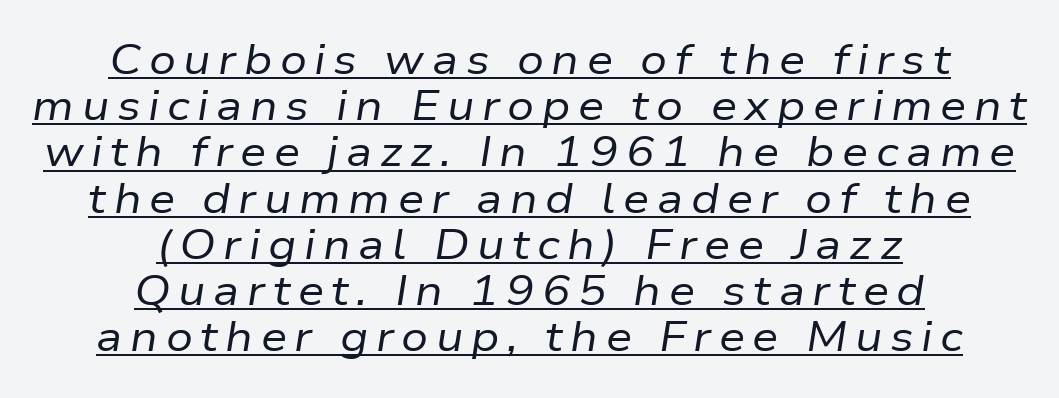
Posture: slanted. Whoever set this chose condensed vertical rhythm over breathing room. The passage is arranged like a title page — every line centered. The face used here is proportionally spaced, like ordinary book or web type. Like a heading marked for emphasis, these lines bear an underscore. Vertical stems look standard width or narrower in stroke.
